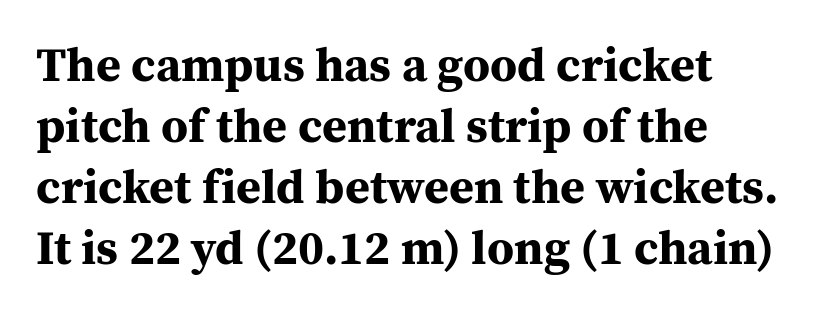
The image shows 48 px bold serif type, upright; set normal line spacing (1.27x), normal letter spacing, not underlined; medium stroke contrast and a medium x-height.
